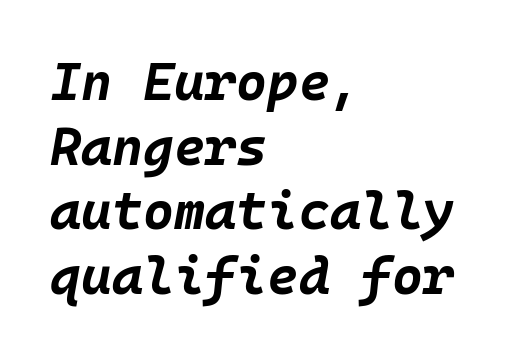
The image shows 53 px bold type, italic (leaning right); set left-aligned, line spacing 1.22x, normal letter spacing, not underlined; low stroke contrast and a large x-height.
